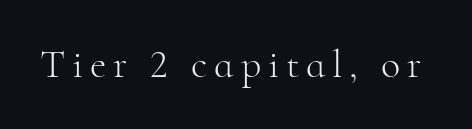
Q: Is the text bold? A: No.
Q: Is the text italic (slanted)? A: No, it is upright.
Q: Is the typeface a serif or a sans-serif typeface? A: Serif.
Q: Is the text underlined? A: No.
Q: Width (condensed, normal, or wide)? A: Normal.
Q: Stroke contrast? A: High.
Q: x-height? A: Small.
Q: Monospaced? A: No.
